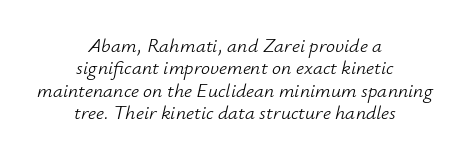
The image shows 20 px text type, italic (leaning right); set centered, tight line spacing (1.12x), normal letter spacing, not underlined.
